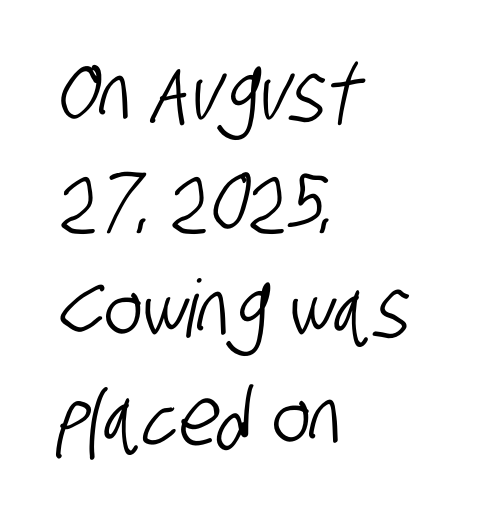
The letters advance in unequal steps, a hallmark of proportional type. The passage shown is typeset with a sans-serif family. This sample uses plain, unmodified letter spacing. This rendering features lettering with no underline. Leading: standard. Line starts are locked; line ends wander.
